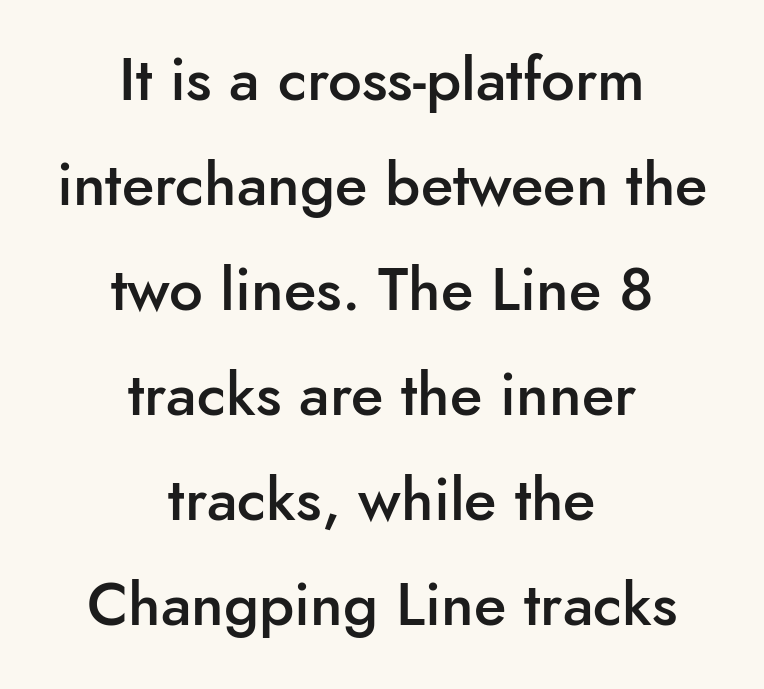
Q: Is the text bold? A: Semi-bold.
Q: Is the text italic (slanted)? A: No, it is upright.
Q: Is the typeface a serif or a sans-serif typeface? A: Sans-serif.
Q: Is the text underlined? A: No.
Q: How is the paragraph aligned? A: Centered.
Q: Is the spacing between letters normal or unusually wide? A: Normal.
Q: Width (condensed, normal, or wide)? A: Normal.
Q: Stroke contrast? A: Low.
Q: x-height? A: Small.
Q: Monospaced? A: No.
